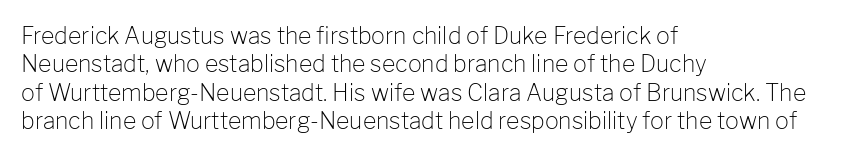
{"italic": "no", "bold": "no", "underline": "no", "align": "left", "line_spacing_ratio": 1.23, "letter_spacing": "normal", "letter_spacing_em": 0.0, "glyph_px": 23}
